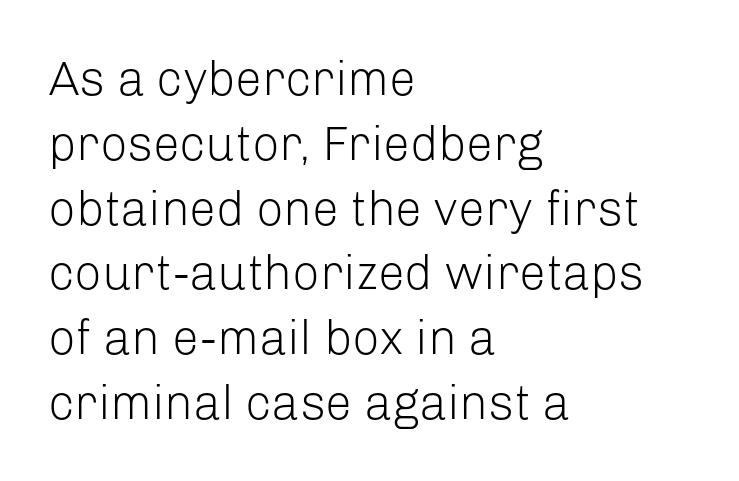
{"serif": "no", "italic": "no", "bold": "no", "weight": "light", "width": "normal", "stroke_contrast": "low", "x_height": "medium", "monospaced": "no", "underline": "no", "align": "left", "line_spacing": "normal", "line_spacing_ratio": 1.35, "letter_spacing": "normal", "letter_spacing_em": 0.0, "glyph_px": 48}
